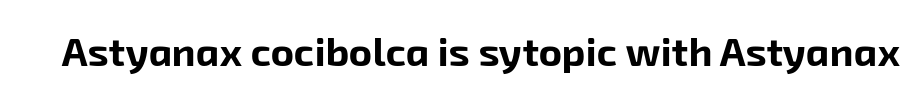
Typographic density is high because the face is bold. These lines are composed in type without serifs. Here the designer chose a conventional face with non-uniform glyph widths. The space directly below the letters is spotless.
